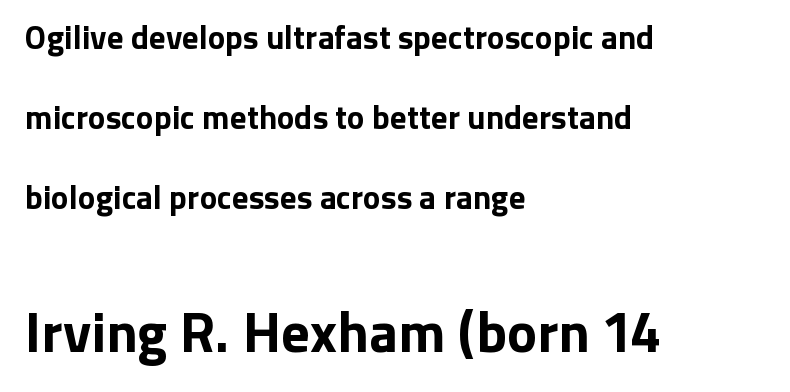
{"serif": "no", "italic": "no", "bold": "yes", "weight": "bold", "width": "normal", "stroke_contrast": "low", "x_height": "medium", "monospaced": "no", "underline": "no", "align": "left", "line_spacing": "loose", "line_spacing_ratio": 2.42, "letter_spacing": "normal", "letter_spacing_em": 0.0, "larger_block": "second", "size_ratio": 1.73, "glyph_px": 57}
